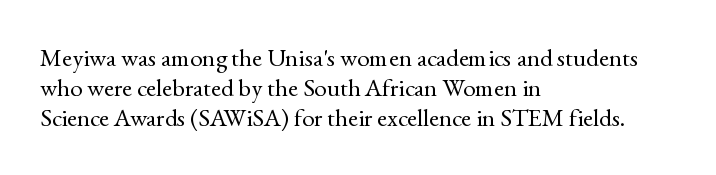
In terms of posture, this sample is upright. The rendering keeps characters at their native spacing. Caption: face not bold, strokes unweighted. The string is rendered with underlining switched off. Horizontal alignment here is leftward, the default for most running prose.
